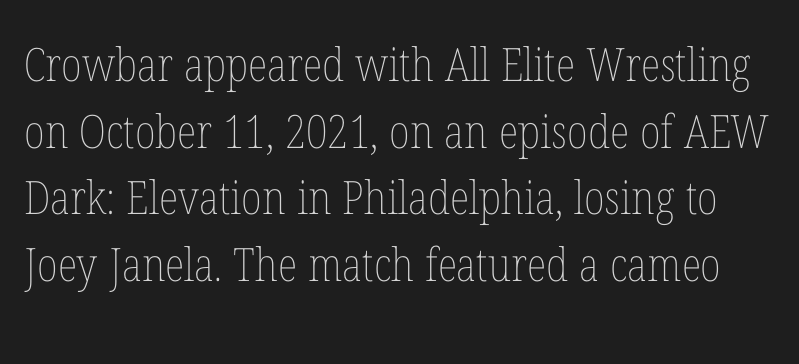
The image shows 46 px thin, condensed type, upright; set normal line spacing (1.45x), normal letter spacing, not underlined; low stroke contrast and a medium x-height.
